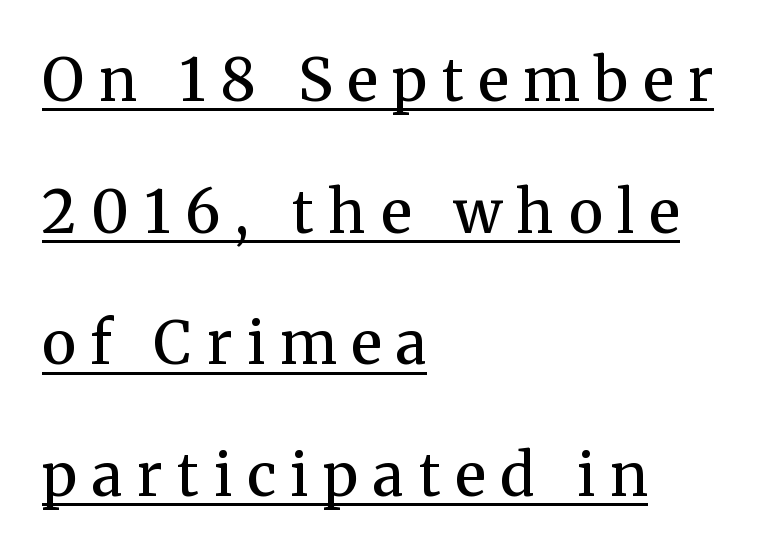
A typesetter would call this proportional, since set widths differ per character. Line beginnings align vertically; line endings do not. A baseline rule has been typeset under these characters. The vertical gap from one line to the next is large. Font category for this specimen: serif.
